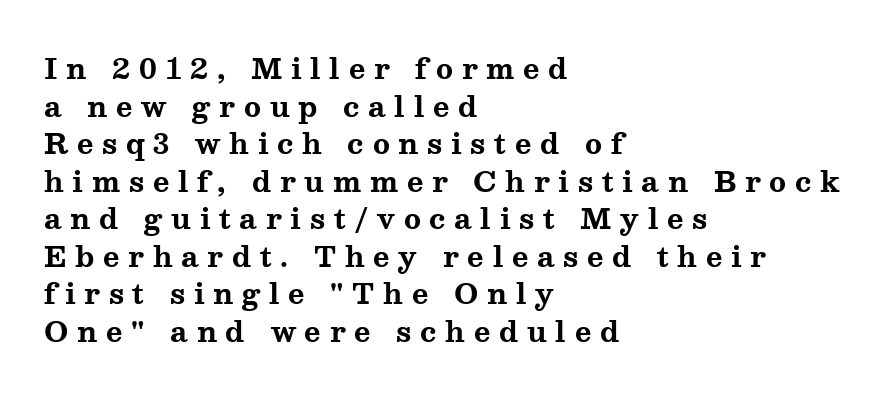
Q: Is the text bold? A: Yes.
Q: Is the text italic (slanted)? A: No, it is upright.
Q: Is the typeface a serif or a sans-serif typeface? A: Serif.
Q: Is the text underlined? A: No.
Q: How is the paragraph aligned? A: Left-aligned.
Q: Is the spacing between letters normal or unusually wide? A: Unusually wide.
Q: Is the spacing between lines tight, normal or loose? A: Normal.
Q: Width (condensed, normal, or wide)? A: Wide.
Q: Stroke contrast? A: Medium.
Q: x-height? A: Medium.
Q: Monospaced? A: No.
